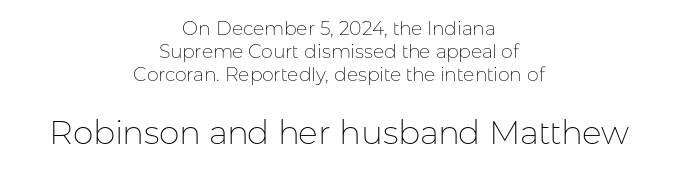
{"serif": "no", "italic": "no", "bold": "no", "weight": "thin", "width": "normal", "stroke_contrast": "low", "x_height": "medium", "monospaced": "no", "underline": "no", "align": "center", "line_spacing_ratio": 1.22, "letter_spacing": "normal", "letter_spacing_em": 0.0, "larger_block": "second", "size_ratio": 1.74, "glyph_px": 33}
